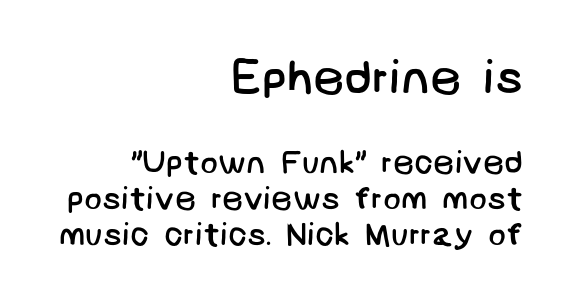
Q: Is the text bold? A: No.
Q: Is the typeface a serif or a sans-serif typeface? A: Sans-serif.
Q: Is the text underlined? A: No.
Q: How is the paragraph aligned? A: Right-aligned.
Q: Is the spacing between letters normal or unusually wide? A: Normal.
Q: Is the spacing between lines tight, normal or loose? A: Tight.
Q: Which block of text is set in a larger size, the first (top) or the second (bottom)? A: The first (top) one.
Q: Width (condensed, normal, or wide)? A: Normal.
Q: Stroke contrast? A: Low.
Q: x-height? A: Large.
